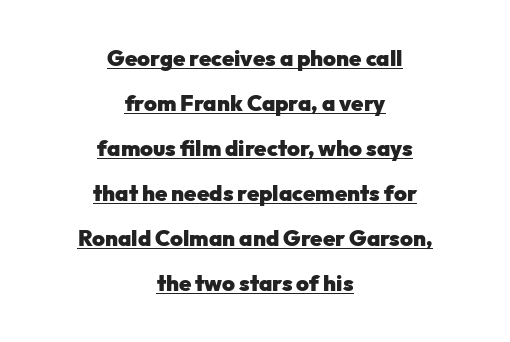
Q: Is the text bold? A: Yes.
Q: Is the text italic (slanted)? A: No, it is upright.
Q: Is the text underlined? A: Yes.
Q: How is the paragraph aligned? A: Centered.
Q: Is the spacing between letters normal or unusually wide? A: Normal.
Q: Is the spacing between lines tight, normal or loose? A: Loose.
